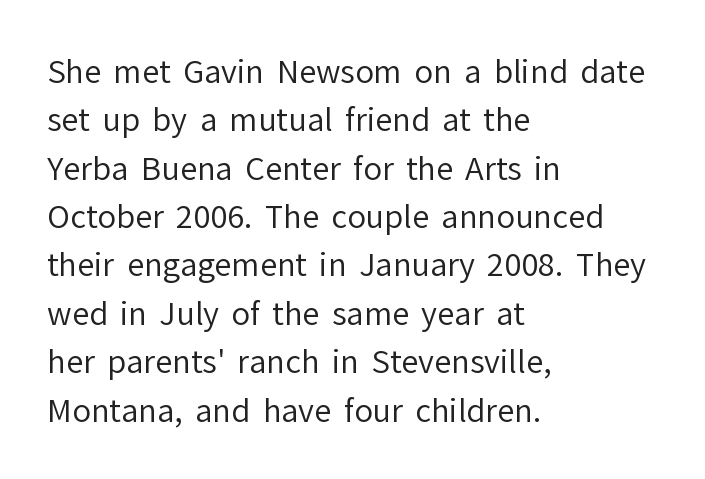
{"serif": "no", "italic": "no", "bold": "no", "weight": "regular", "width": "normal", "stroke_contrast": "low", "x_height": "medium", "monospaced": "no", "underline": "no", "align": "left", "line_spacing": "normal", "line_spacing_ratio": 1.56, "letter_spacing": "normal", "letter_spacing_em": 0.0, "glyph_px": 31}
